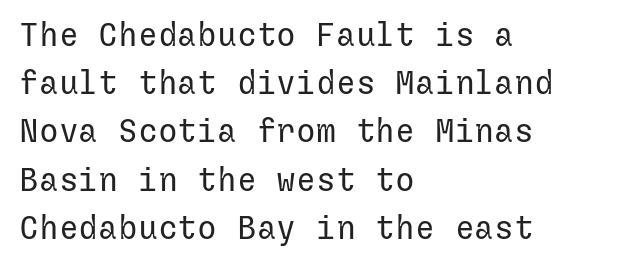
{"serif": "no", "italic": "no", "bold": "no", "weight": "regular", "width": "normal", "stroke_contrast": "low", "x_height": "medium", "underline": "no", "align": "left", "line_spacing": "normal", "line_spacing_ratio": 1.46, "letter_spacing": "normal", "letter_spacing_em": 0.0, "glyph_px": 33}
